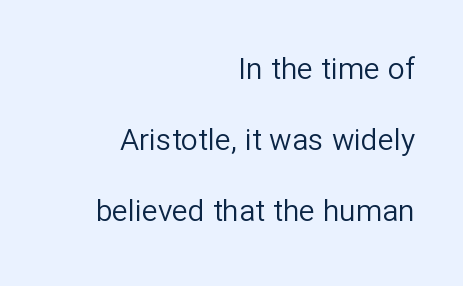
{"serif": "no", "italic": "no", "bold": "no", "weight": "regular", "width": "normal", "stroke_contrast": "low", "x_height": "medium", "monospaced": "no", "underline": "no", "align": "right", "line_spacing": "loose", "line_spacing_ratio": 2.36, "letter_spacing": "normal", "letter_spacing_em": 0.0, "glyph_px": 30}
